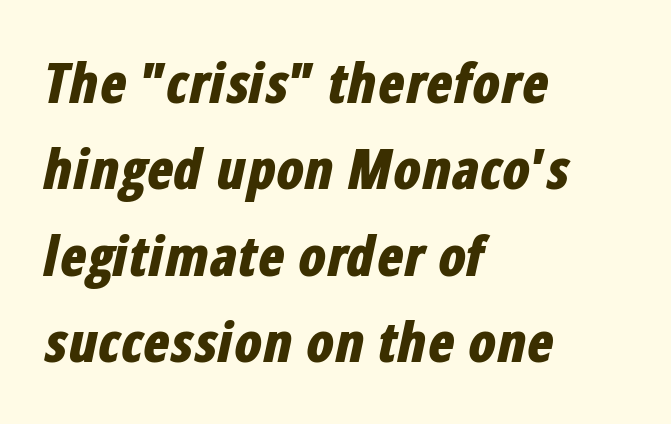
{"italic": "yes", "lean": "right", "slant_degrees": 12, "bold": "yes", "weight": "bold", "width": "condensed", "stroke_contrast": "low", "x_height": "medium", "monospaced": "no", "underline": "no", "align": "left", "line_spacing": "normal", "line_spacing_ratio": 1.57, "letter_spacing": "normal", "letter_spacing_em": 0.0, "glyph_px": 55}
